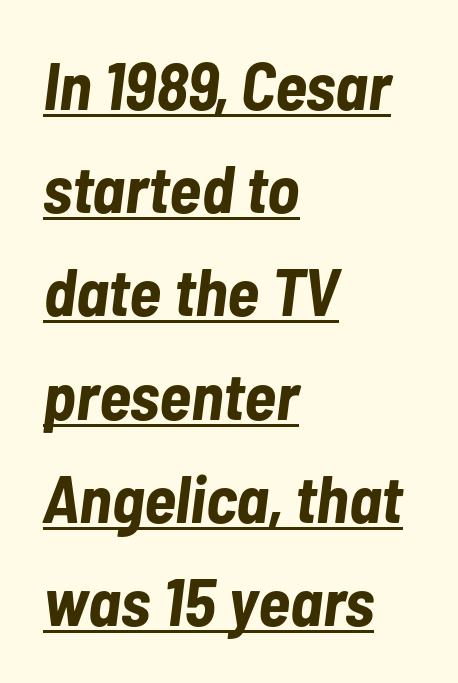
The image shows 67 px bold, condensed type, italic (leaning right); set left-aligned, normal line spacing (1.54x), normal letter spacing, underlined; low stroke contrast and a medium x-height.
